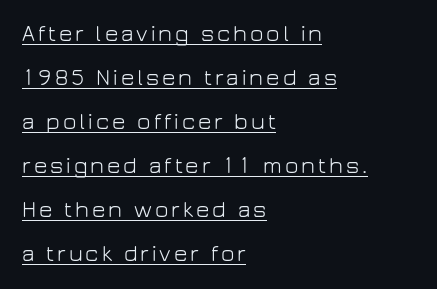
The image shows 23 px text type, upright; set left-aligned, loose line spacing (1.91x), underlined.
